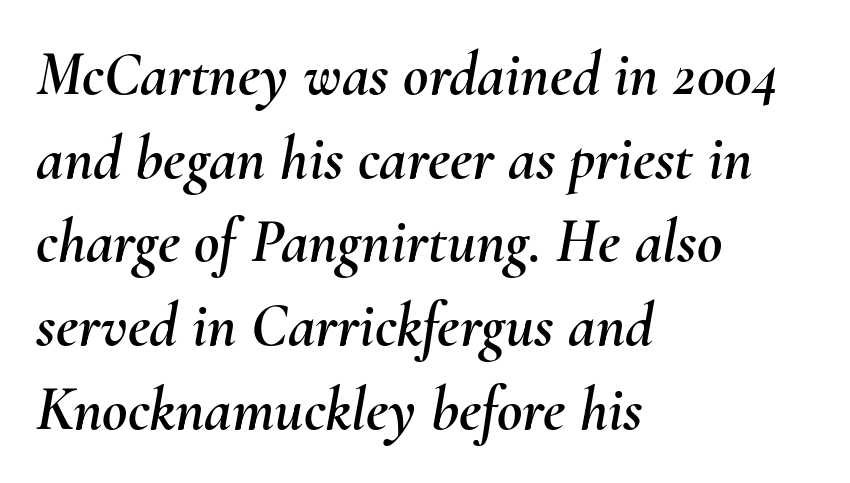
The image shows 62 px text type, italic (leaning right); set left-aligned, normal line spacing (1.35x), normal letter spacing, not underlined; medium stroke contrast and a small x-height.
